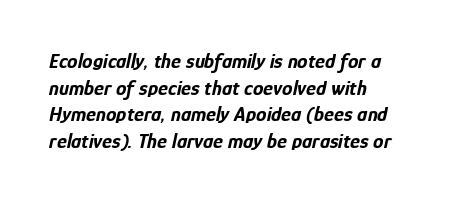
The image shows 21 px bold type, italic (leaning right); set left-aligned, normal line spacing (1.27x), normal letter spacing, not underlined.
